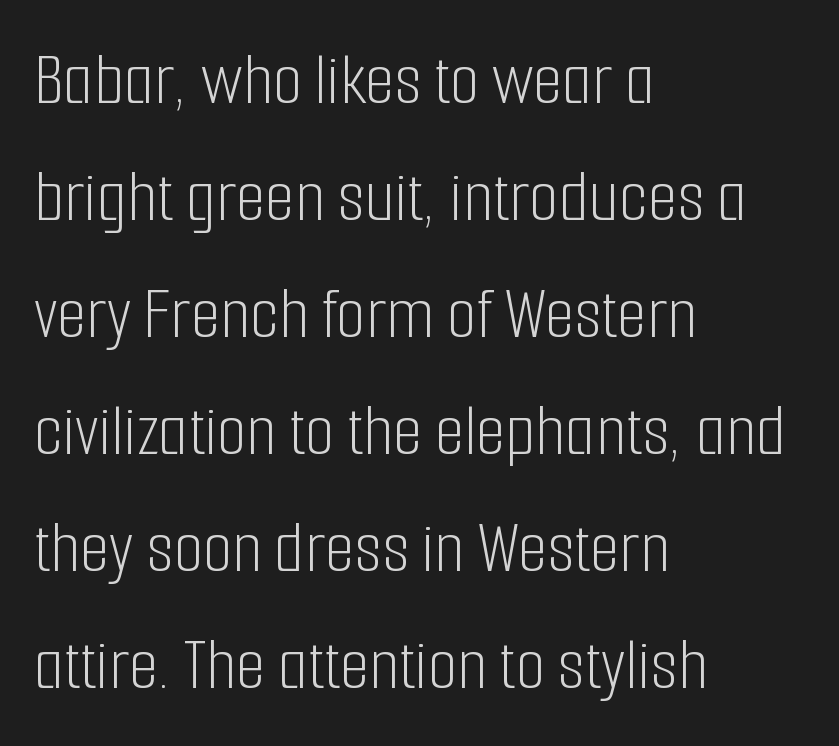
The image shows 76 px light, condensed sans-serif type, upright; set left-aligned, normal line spacing (1.54x), normal letter spacing, not underlined; low stroke contrast and a medium x-height.
